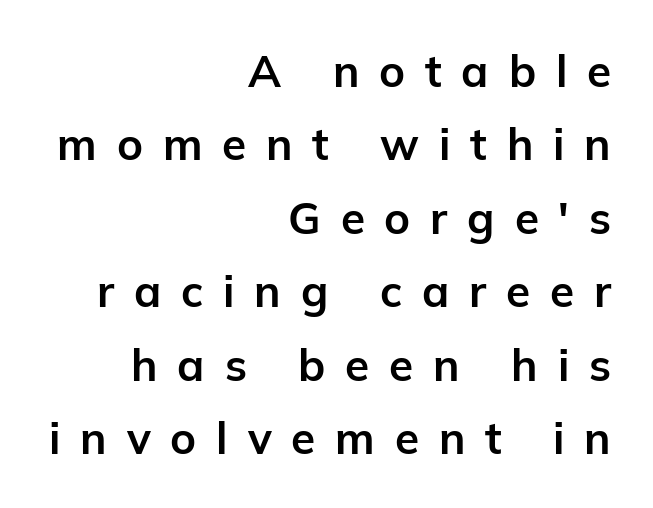
Q: Is the text bold? A: Yes.
Q: Is the text italic (slanted)? A: No, it is upright.
Q: Is the typeface a serif or a sans-serif typeface? A: Sans-serif.
Q: Is the text underlined? A: No.
Q: How is the paragraph aligned? A: Right-aligned.
Q: Is the spacing between letters normal or unusually wide? A: Unusually wide.
Q: Is the spacing between lines tight, normal or loose? A: Normal.
Q: Width (condensed, normal, or wide)? A: Normal.
Q: Stroke contrast? A: Low.
Q: x-height? A: Medium.
Q: Monospaced? A: No.
